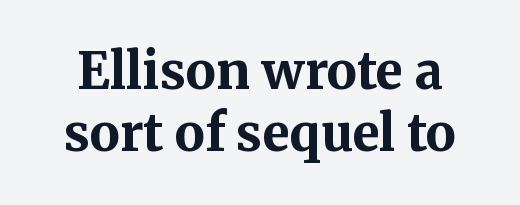
{"serif": "yes", "italic": "no", "bold": "yes", "weight": "bold", "width": "normal", "stroke_contrast": "medium", "x_height": "medium", "monospaced": "no", "underline": "no", "line_spacing": "normal", "line_spacing_ratio": 1.25, "letter_spacing": "normal", "letter_spacing_em": 0.0, "glyph_px": 50}
